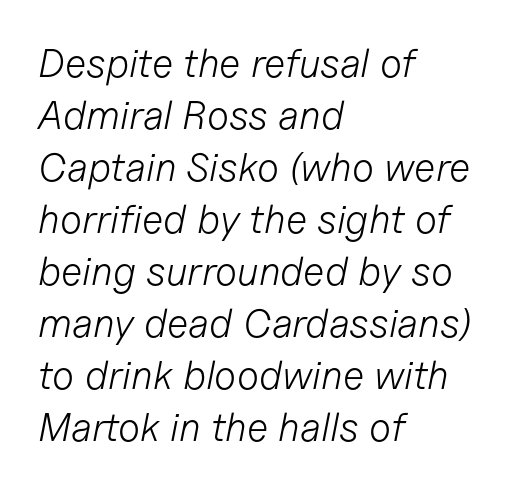
The image shows 40 px light type, italic (leaning right); set left-aligned, normal line spacing (1.3x), normal letter spacing, not underlined; low stroke contrast and a medium x-height.
